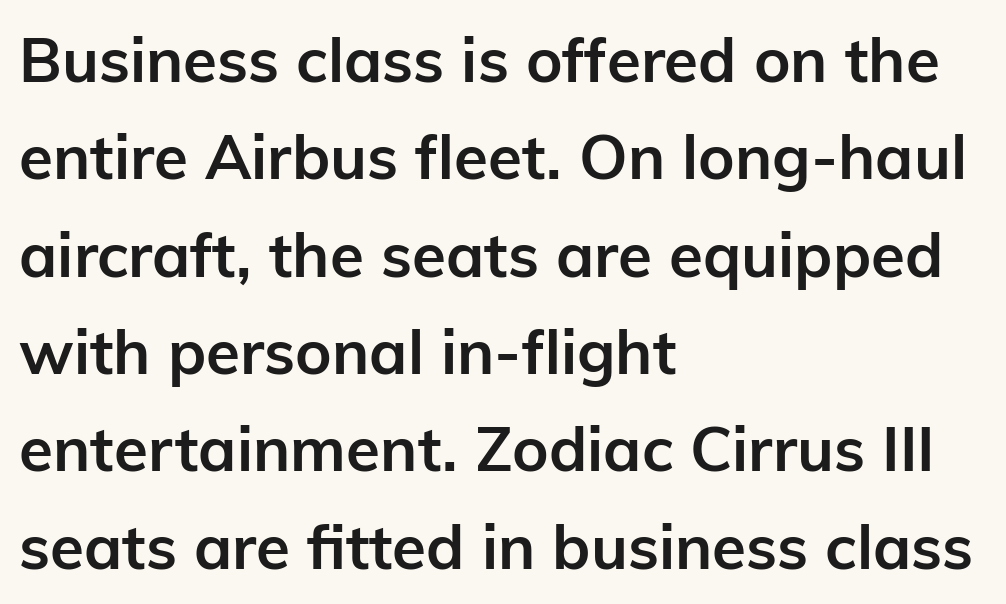
The rendering keeps characters at their native spacing. Every stem runs plumb, perpendicular to the baseline. Is there much room between lines? A standard amount, neither cramped nor airy. Classification — sans serif.
